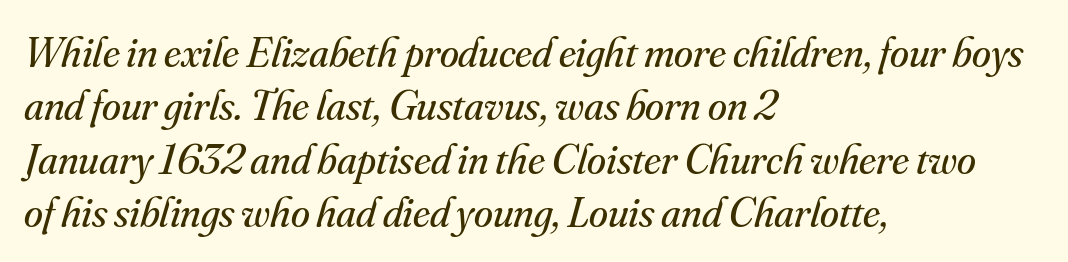
{"serif": "yes", "italic": "yes", "lean": "right", "slant_degrees": 16, "bold": "no", "weight": "regular", "width": "normal", "stroke_contrast": "medium", "x_height": "small", "monospaced": "no", "underline": "no", "align": "left", "line_spacing_ratio": 1.24, "letter_spacing": "normal", "letter_spacing_em": 0.0, "glyph_px": 43}
